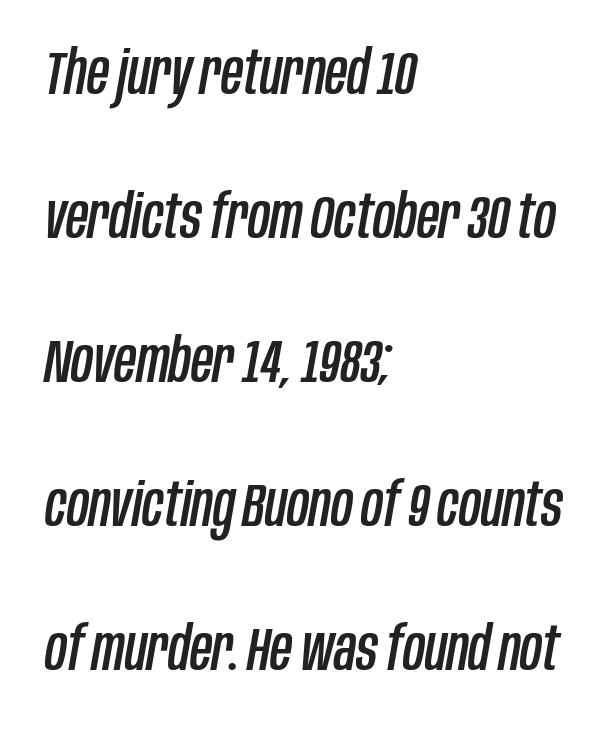
Observe the ordinary spacing: letters are neighbours, not strangers. Emphasis-style slanted type is in use. You could not count columns in this text — the font is proportionally spaced. The foot of each line stays bare and open. The paragraph has a hard left edge and a soft right edge. The rendering uses a large line-height, opening up the rows.
